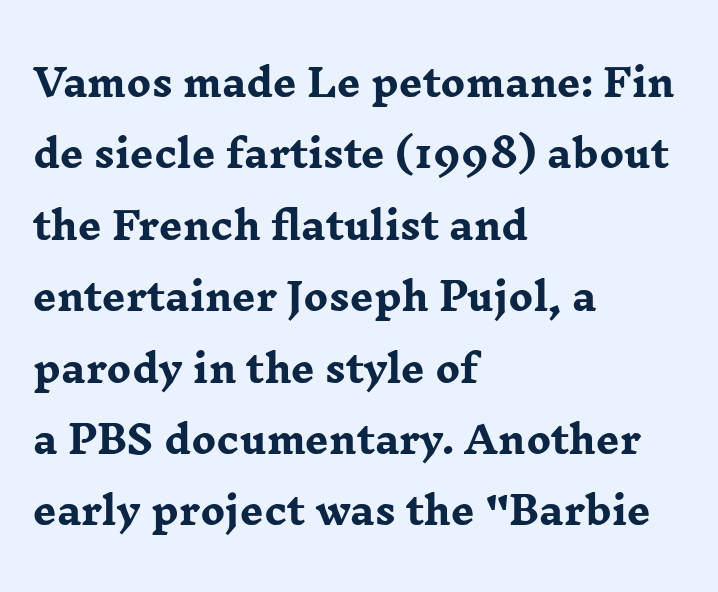
In terms of posture, this sample is upright. Where is the straight margin? On the left. Quick note: interline space is abundant. A typesetter would call this proportional, since set widths differ per character. Pretty heavy lettering here — definitely bold.
